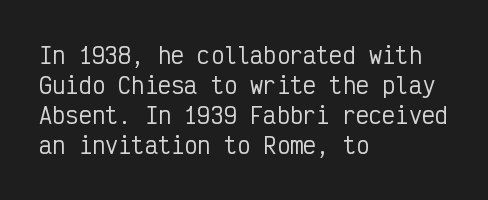
The lettering stays uniformly vertical, giving the passage a roman look. The text block is weighted toward the left margin, trailing off unevenly rightward. A typesetter would call this zero additional tracking. Evenly set lines give the paragraph a standard silhouette.
